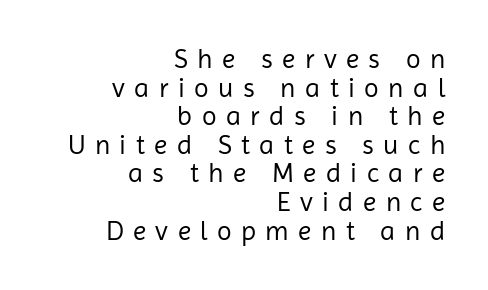
Q: Is the text bold? A: No.
Q: Is the text italic (slanted)? A: No, it is upright.
Q: Is the text underlined? A: No.
Q: How is the paragraph aligned? A: Right-aligned.
Q: Is the spacing between letters normal or unusually wide? A: Unusually wide.
Q: Is the spacing between lines tight, normal or loose? A: Tight.
